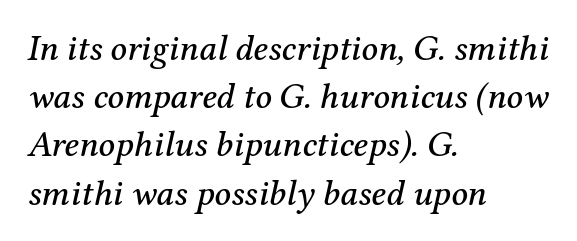
Q: Is the text italic (slanted)? A: Yes, it leans right by about 12 degrees.
Q: Is the typeface a serif or a sans-serif typeface? A: Serif.
Q: Is the text underlined? A: No.
Q: How is the paragraph aligned? A: Left-aligned.
Q: Is the spacing between letters normal or unusually wide? A: Normal.
Q: Is the spacing between lines tight, normal or loose? A: Normal.
Q: Width (condensed, normal, or wide)? A: Normal.
Q: Stroke contrast? A: Medium.
Q: x-height? A: Medium.
Q: Monospaced? A: No.
